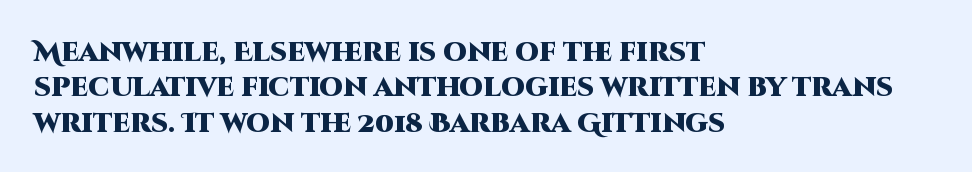
The image shows 27 px bold type, upright; set left-aligned, normal line spacing (1.31x), normal letter spacing, not underlined.
